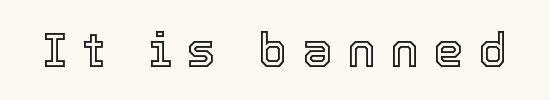
Descenders hang freely into open space. Posture: straight, roman, zero tilt. Proportional: the letters do not fall into vertical columns. The type is letterspaced generously, with wide tracking.
